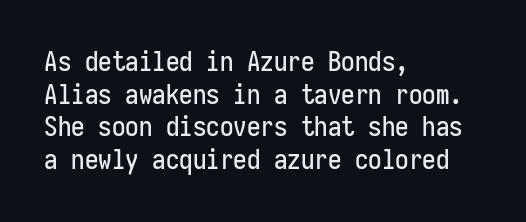
{"italic": "no", "underline": "no", "align": "left", "line_spacing_ratio": 1.21, "letter_spacing": "normal", "letter_spacing_em": 0.0, "glyph_px": 27}
